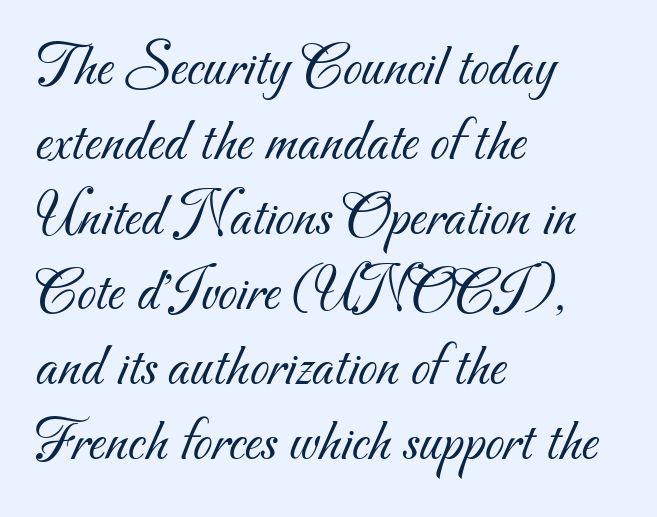
Q: Is the text bold? A: No.
Q: Is the typeface a serif or a sans-serif typeface? A: Sans-serif.
Q: Is the text underlined? A: No.
Q: How is the paragraph aligned? A: Left-aligned.
Q: Is the spacing between letters normal or unusually wide? A: Normal.
Q: Width (condensed, normal, or wide)? A: Normal.
Q: Stroke contrast? A: Medium.
Q: x-height? A: Small.
Q: Monospaced? A: No.
